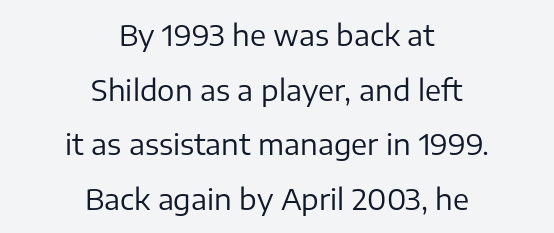
Nobody touched the tracking dial on this one. Bold? No — there's no thickening of the strokes. The whitespace from short lines is split evenly between both sides. Proportional: the letters do not fall into vertical columns. This rendering employs a face without finishing strokes, i.e., a sans-serif.
